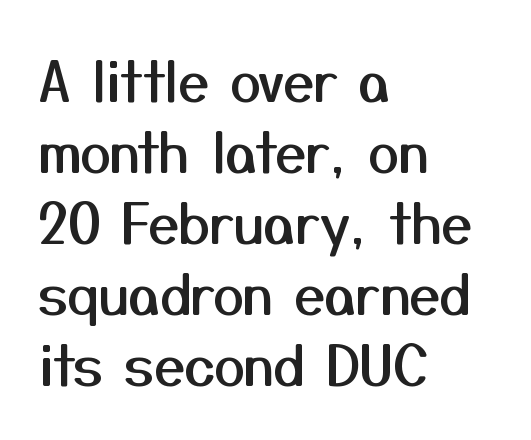
Leftover space on each line is placed entirely after the last word. A clean baseline with only descenders dipping below it. Notice how descenders clear the ascenders below comfortably — that's standard leading. What kind of face is this? One without serifs — a sans. The rendering keeps characters at their native spacing.
